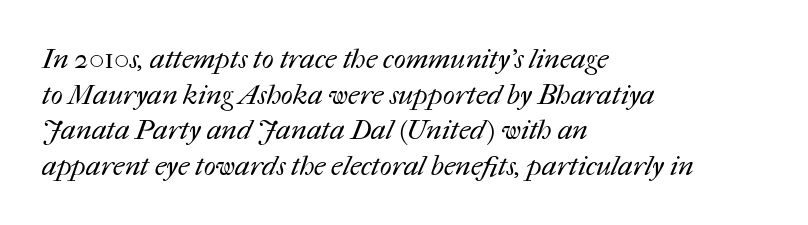
The image shows 28 px regular-weight type; set left-aligned, normal line spacing (1.27x), normal letter spacing, not underlined; medium stroke contrast and a medium x-height.
